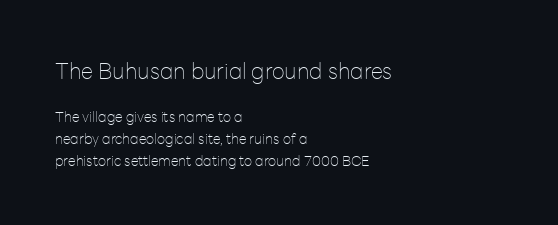
The image shows 22 px text type, upright; set left-aligned, normal line spacing (1.56x), normal letter spacing, not underlined; the first (top) block is 1.57x larger.
